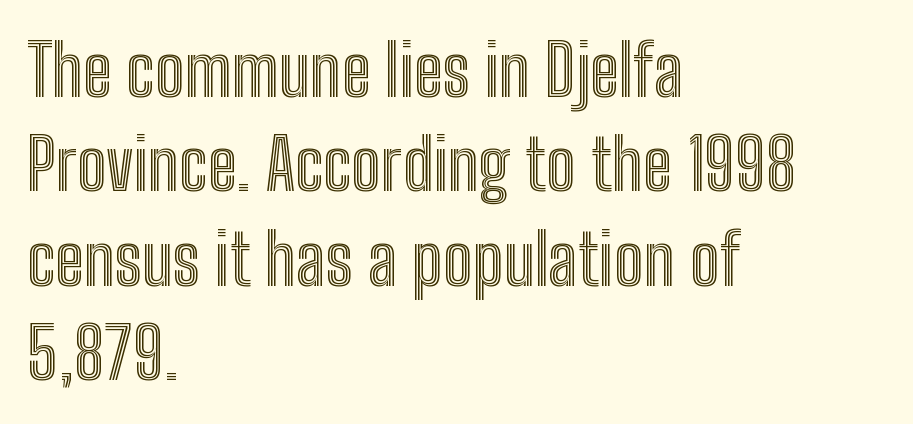
Q: Is the text italic (slanted)? A: No, it is upright.
Q: Is the text underlined? A: No.
Q: How is the paragraph aligned? A: Left-aligned.
Q: Is the spacing between letters normal or unusually wide? A: Normal.
Q: Is the spacing between lines tight, normal or loose? A: Normal.
Q: Width (condensed, normal, or wide)? A: Condensed.
Q: x-height? A: Medium.
Q: Monospaced? A: No.
